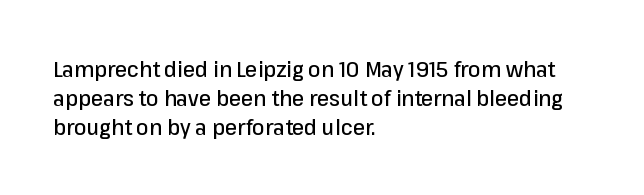
Q: Is the text italic (slanted)? A: No, it is upright.
Q: Is the text underlined? A: No.
Q: How is the paragraph aligned? A: Left-aligned.
Q: Is the spacing between letters normal or unusually wide? A: Normal.
Q: Is the spacing between lines tight, normal or loose? A: Normal.
